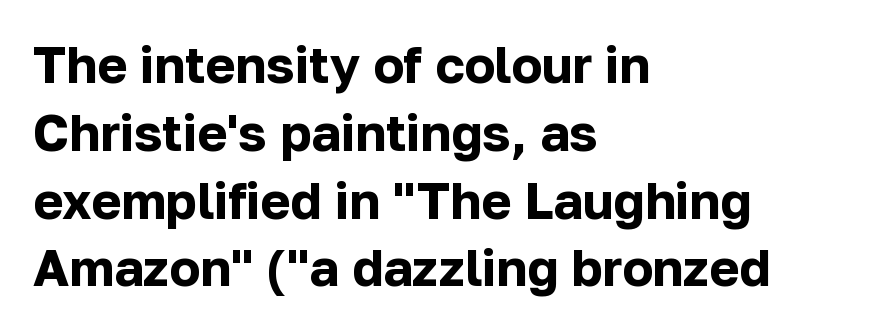
{"serif": "no", "italic": "no", "bold": "yes", "weight": "bold", "width": "normal", "stroke_contrast": "low", "x_height": "medium", "monospaced": "no", "underline": "no", "align": "left", "line_spacing": "normal", "line_spacing_ratio": 1.33, "letter_spacing": "normal", "letter_spacing_em": 0.0, "glyph_px": 51}
